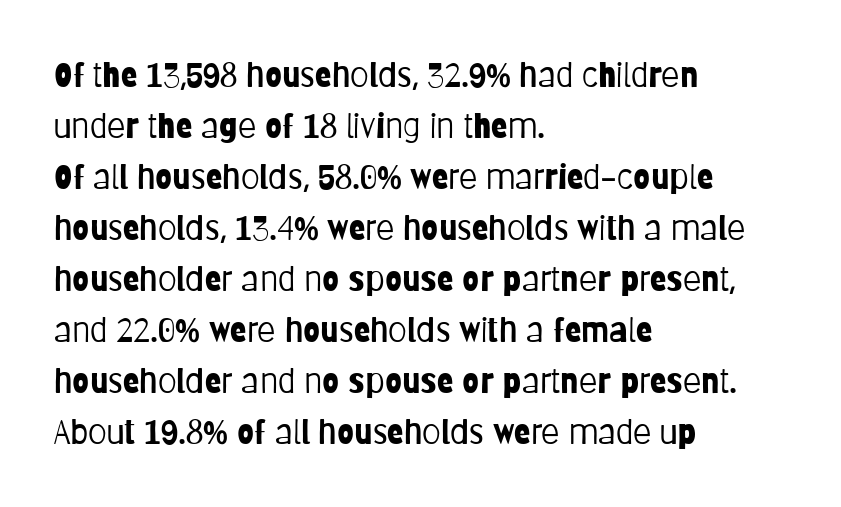
Q: Is the text bold? A: No.
Q: Is the text italic (slanted)? A: No, it is upright.
Q: Is the typeface a serif or a sans-serif typeface? A: Sans-serif.
Q: Is the text underlined? A: No.
Q: How is the paragraph aligned? A: Left-aligned.
Q: Is the spacing between letters normal or unusually wide? A: Normal.
Q: Is the spacing between lines tight, normal or loose? A: Normal.
Q: Width (condensed, normal, or wide)? A: Condensed.
Q: Stroke contrast? A: Low.
Q: x-height? A: Large.
Q: Monospaced? A: No.
